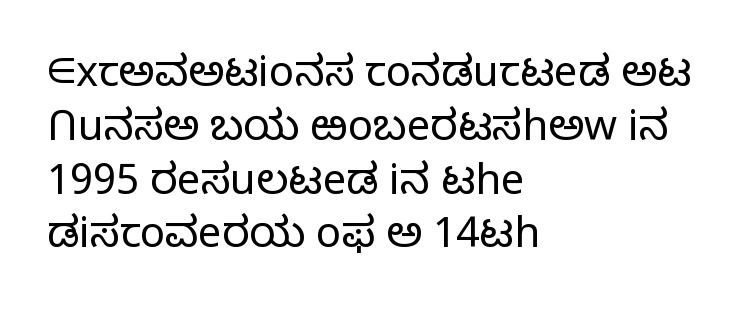
{"serif": "no", "italic": "no", "bold": "no", "weight": "light", "width": "normal", "stroke_contrast": "low", "x_height": "medium", "monospaced": "no", "underline": "no", "align": "left", "line_spacing": "normal", "line_spacing_ratio": 1.28, "letter_spacing": "normal", "letter_spacing_em": 0.0, "glyph_px": 42}
